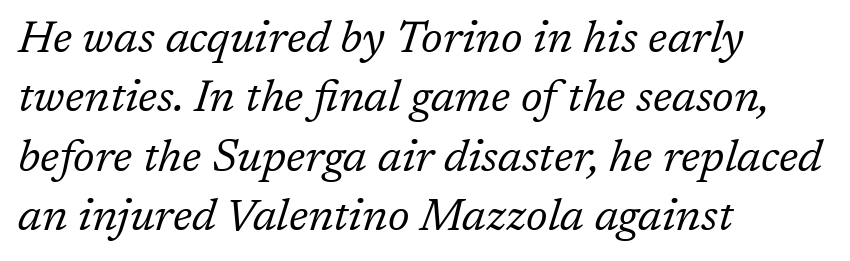
The image shows 45 px regular-weight serif type, italic (leaning right); set left-aligned, normal line spacing (1.32x), normal letter spacing, not underlined; low stroke contrast and a medium x-height.
